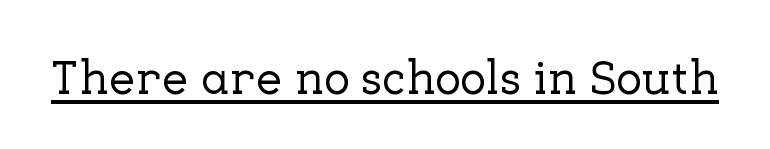
The specimen reads as upright at a glance. Spacing between characters is what you'd get straight out of the box. Old-style or modern, the face here clearly has serifs. Character widths vary here, with narrow letters taking less room than wide ones.
